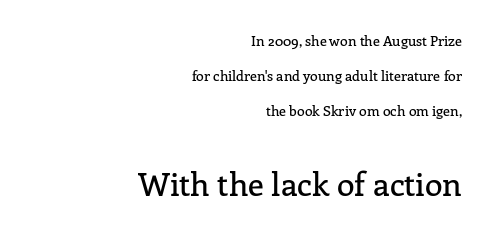
{"serif": "yes", "italic": "no", "width": "normal", "stroke_contrast": "low", "x_height": "medium", "monospaced": "no", "underline": "no", "align": "right", "line_spacing": "loose", "line_spacing_ratio": 2.5, "letter_spacing": "normal", "letter_spacing_em": 0.0, "larger_block": "second", "size_ratio": 2.29, "glyph_px": 32}
